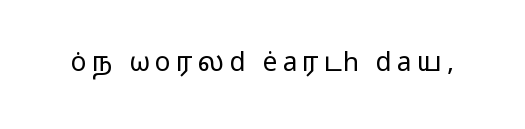
Q: Is the text bold? A: No.
Q: Is the text italic (slanted)? A: No, it is upright.
Q: Is the text underlined? A: No.
Q: Is the spacing between letters normal or unusually wide? A: Unusually wide.
